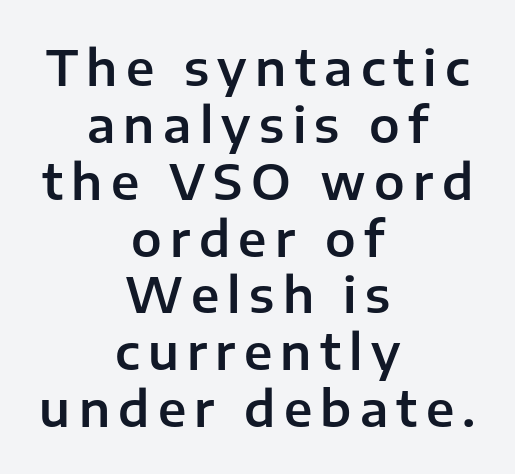
The image shows 49 px sans-serif type, upright; set centered, line spacing 1.16x, not underlined; low stroke contrast and a medium x-height.
